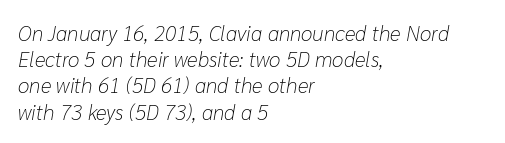
{"italic": "yes", "lean": "right", "slant_degrees": 10, "bold": "no", "underline": "no", "align": "left", "line_spacing": "normal", "line_spacing_ratio": 1.25, "letter_spacing": "normal", "letter_spacing_em": 0.0, "glyph_px": 21}
